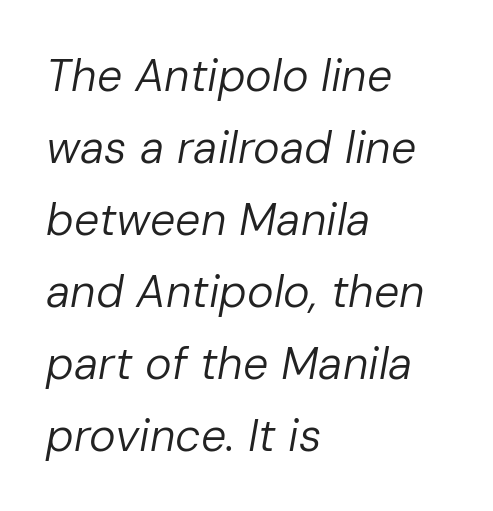
The rows are spaced the way most documents space them. Lines of text with bare space underneath. The rendering uses natural spacing where letterforms have individual widths. The typesetting does not lean heavy: it is not bold.
